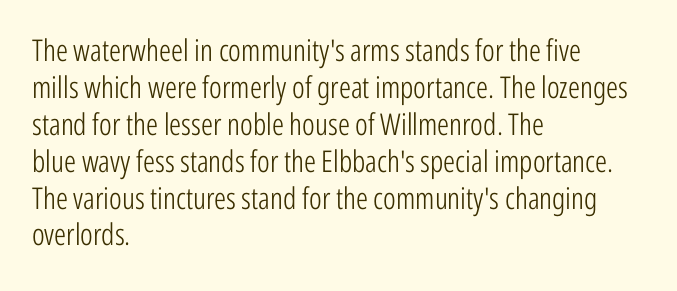
The image shows 30 px light, condensed sans-serif type, upright; set left-aligned, line spacing 1.23x, normal letter spacing, not underlined; low stroke contrast and a medium x-height.
